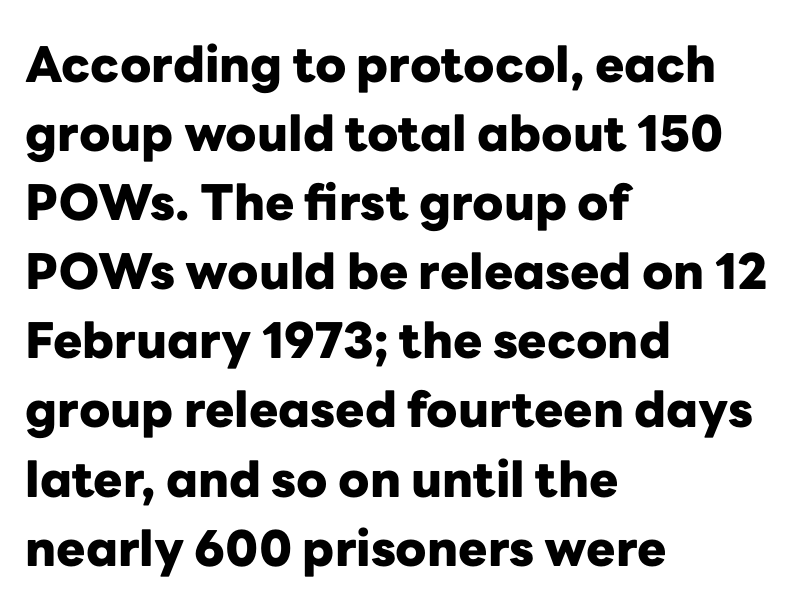
{"serif": "no", "italic": "no", "bold": "yes", "weight": "heavy", "width": "normal", "stroke_contrast": "low", "x_height": "medium", "monospaced": "no", "underline": "no", "align": "left", "line_spacing": "normal", "line_spacing_ratio": 1.41, "letter_spacing": "normal", "letter_spacing_em": 0.0, "glyph_px": 49}
